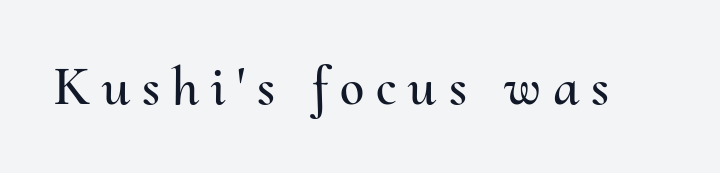
The image shows 55 px text type, upright; set unusually wide letter spacing (+0.22 em), not underlined; medium stroke contrast and a small x-height.
